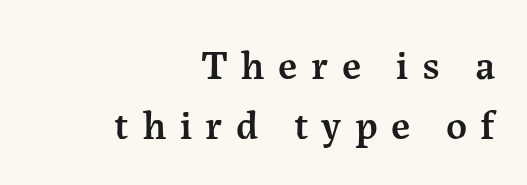
The image shows 41 px semibold serif type, upright; set right-aligned, normal line spacing (1.47x), unusually wide letter spacing (+0.33 em), not underlined; medium stroke contrast and a medium x-height.
